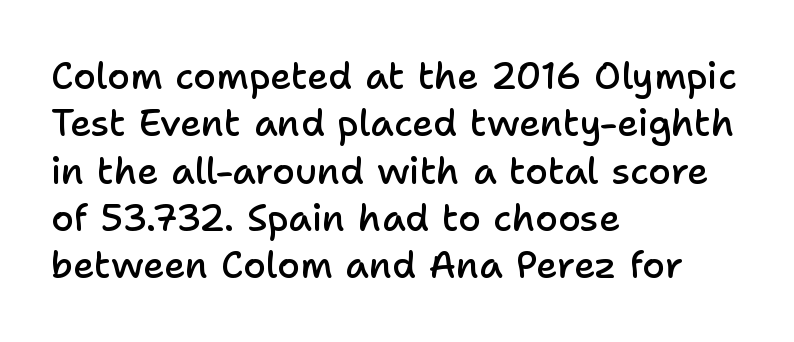
Quick note: underline off. Does the type have serifs? No, each stem ends abruptly. Designer's note — italics off, roman on. These lines carry some extra weight — a demibold, not a full bold.
